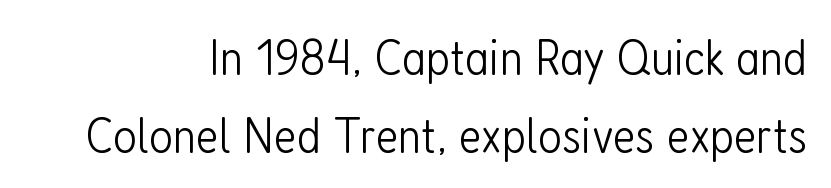
{"serif": "no", "italic": "no", "bold": "no", "weight": "light", "width": "condensed", "stroke_contrast": "low", "x_height": "medium", "monospaced": "no", "underline": "no", "line_spacing": "normal", "line_spacing_ratio": 1.5, "letter_spacing": "normal", "letter_spacing_em": 0.0, "glyph_px": 52}
